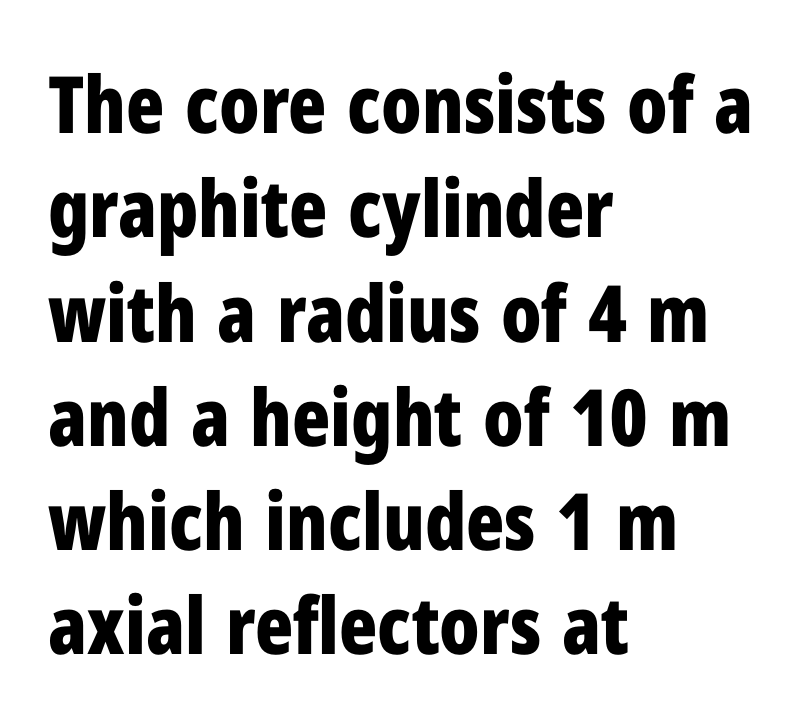
{"serif": "no", "italic": "no", "bold": "yes", "weight": "bold", "width": "condensed", "stroke_contrast": "low", "x_height": "medium", "monospaced": "no", "underline": "no", "align": "left", "line_spacing": "normal", "line_spacing_ratio": 1.32, "letter_spacing": "normal", "letter_spacing_em": 0.0, "glyph_px": 79}
